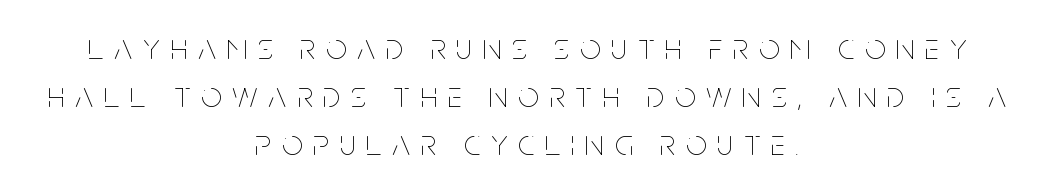
The image shows 36 px thin, condensed type, upright; set centered, normal line spacing (1.33x), unusually wide letter spacing (+0.3 em), not underlined; low stroke contrast and a large x-height.
